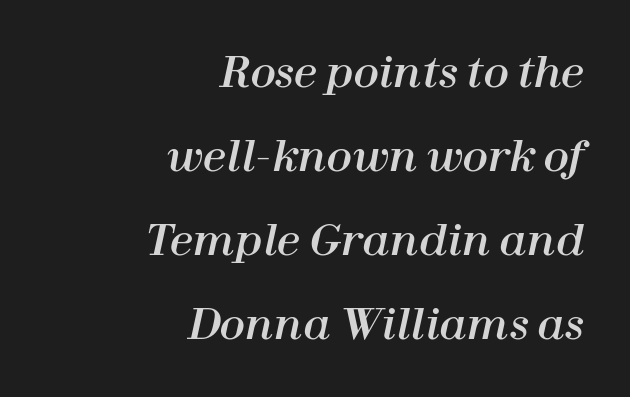
{"italic": "yes", "lean": "right", "slant_degrees": 12, "width": "normal", "stroke_contrast": "high", "x_height": "medium", "monospaced": "no", "underline": "no", "align": "right", "line_spacing": "loose", "line_spacing_ratio": 2.0, "letter_spacing": "normal", "letter_spacing_em": 0.0, "glyph_px": 42}
